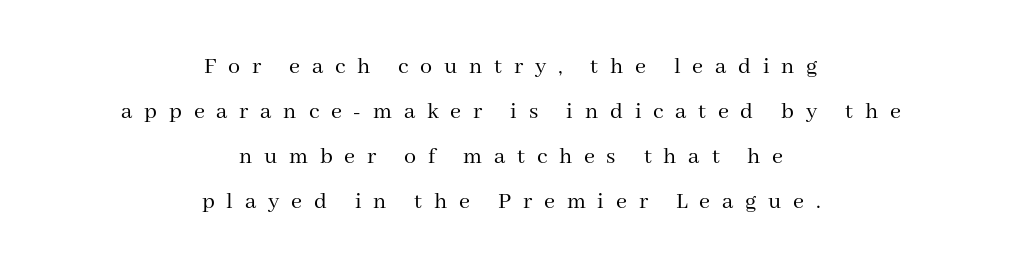
Underlining? Definitely not there. Characters remain perfectly vertical along every line. In CSS terms this would be text-align: center. This rendering widens character spacing well past its baseline value.
